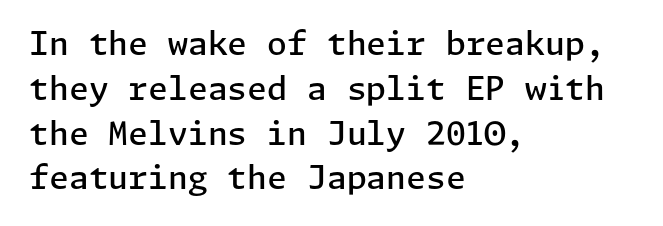
Q: Is the text bold? A: Semi-bold.
Q: Is the text italic (slanted)? A: No, it is upright.
Q: Is the typeface a serif or a sans-serif typeface? A: Sans-serif.
Q: Is the text underlined? A: No.
Q: How is the paragraph aligned? A: Left-aligned.
Q: Is the spacing between letters normal or unusually wide? A: Normal.
Q: Is the spacing between lines tight, normal or loose? A: Normal.
Q: Width (condensed, normal, or wide)? A: Normal.
Q: Stroke contrast? A: Low.
Q: x-height? A: Medium.
